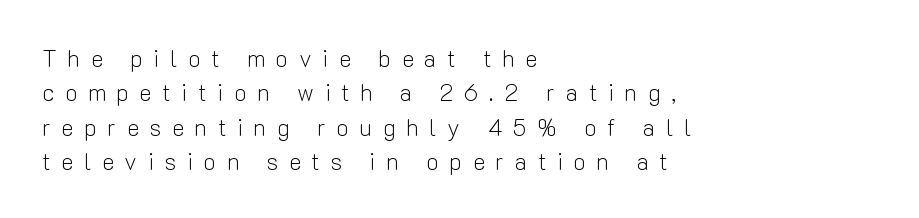
The image shows 23 px text type, upright; set left-aligned, normal line spacing (1.49x), unusually wide letter spacing (+0.47 em), not underlined.
